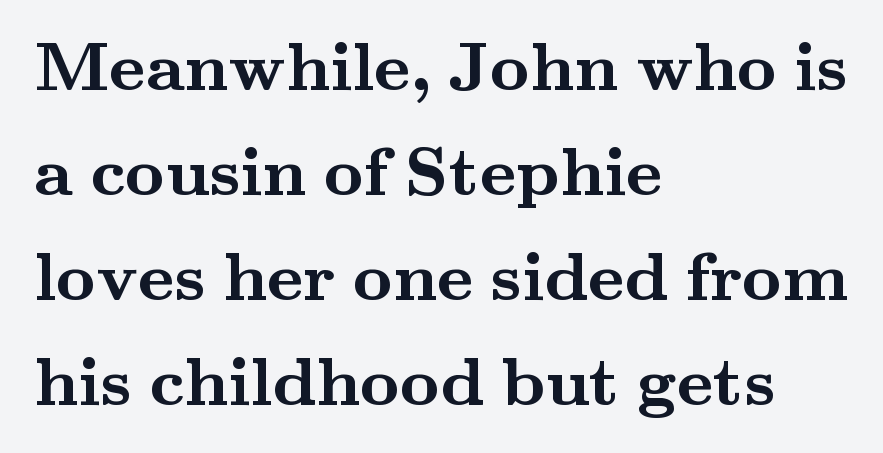
{"serif": "yes", "italic": "no", "bold": "yes", "weight": "semibold", "width": "wide", "stroke_contrast": "medium", "x_height": "small", "monospaced": "no", "underline": "no", "align": "left", "line_spacing": "normal", "line_spacing_ratio": 1.52, "letter_spacing": "normal", "letter_spacing_em": 0.0, "glyph_px": 69}
